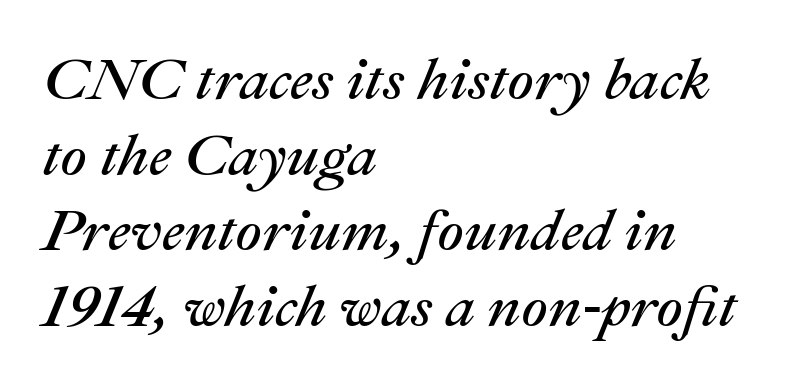
{"italic": "yes", "lean": "right", "slant_degrees": 22, "bold": "no", "weight": "regular", "width": "normal", "stroke_contrast": "medium", "x_height": "medium", "monospaced": "no", "underline": "no", "align": "left", "line_spacing": "normal", "line_spacing_ratio": 1.28, "letter_spacing": "normal", "letter_spacing_em": 0.0, "glyph_px": 59}
